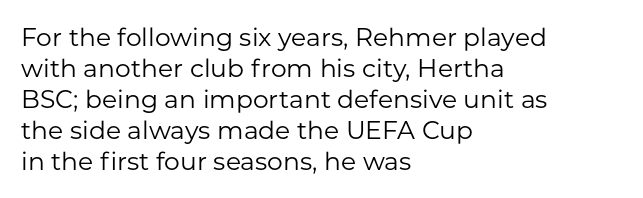
{"italic": "no", "bold": "no", "underline": "no", "align": "left", "line_spacing_ratio": 1.24, "letter_spacing": "normal", "letter_spacing_em": 0.0, "glyph_px": 25}
